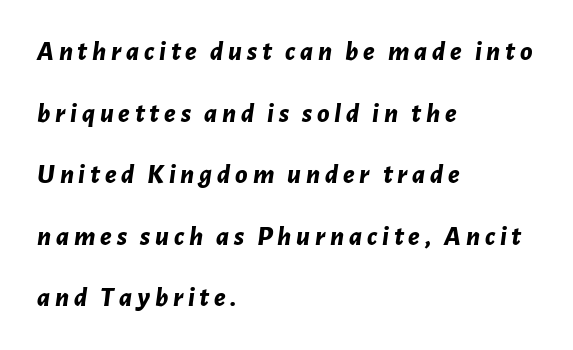
Successive baselines arrive slowly, with a big drop between each. The whole block is typeset with a tilt. Compared with an ordinary text face, these strokes are far heavier — a full bold. Typeset ragged right — the left edge is the straight one.
